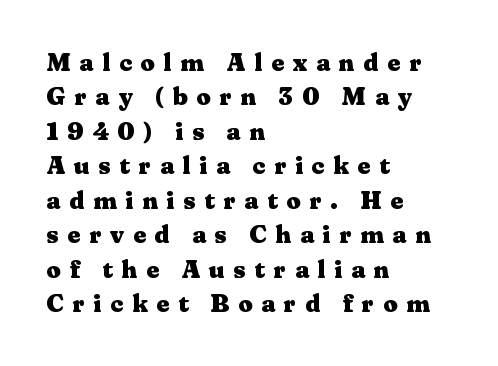
Q: Is the text bold? A: Yes.
Q: Is the text italic (slanted)? A: No, it is upright.
Q: Is the text underlined? A: No.
Q: How is the paragraph aligned? A: Left-aligned.
Q: Is the spacing between letters normal or unusually wide? A: Unusually wide.
Q: Is the spacing between lines tight, normal or loose? A: Normal.
